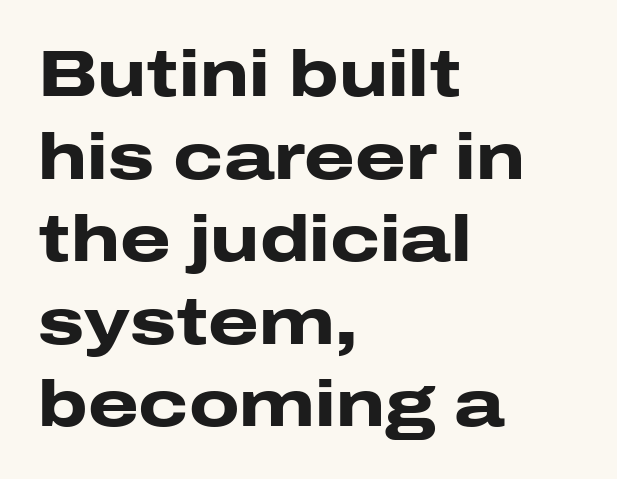
Q: Is the text bold? A: Yes.
Q: Is the text italic (slanted)? A: No, it is upright.
Q: Is the typeface a serif or a sans-serif typeface? A: Sans-serif.
Q: Is the text underlined? A: No.
Q: How is the paragraph aligned? A: Left-aligned.
Q: Is the spacing between letters normal or unusually wide? A: Normal.
Q: Is the spacing between lines tight, normal or loose? A: Normal.
Q: Width (condensed, normal, or wide)? A: Wide.
Q: Stroke contrast? A: Low.
Q: x-height? A: Medium.
Q: Monospaced? A: No.
